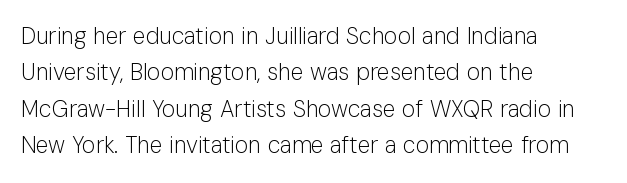
The image shows 23 px text type, upright; set left-aligned, normal line spacing (1.58x), normal letter spacing, not underlined.
